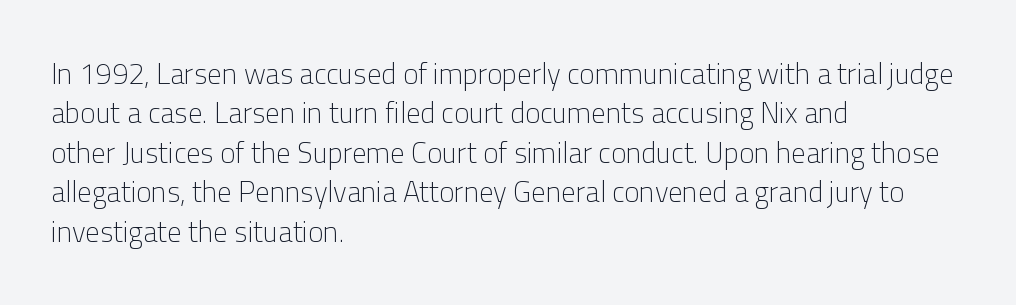
The image shows 29 px light sans-serif type, upright; set left-aligned, normal line spacing (1.36x), normal letter spacing, not underlined; low stroke contrast and a medium x-height.
